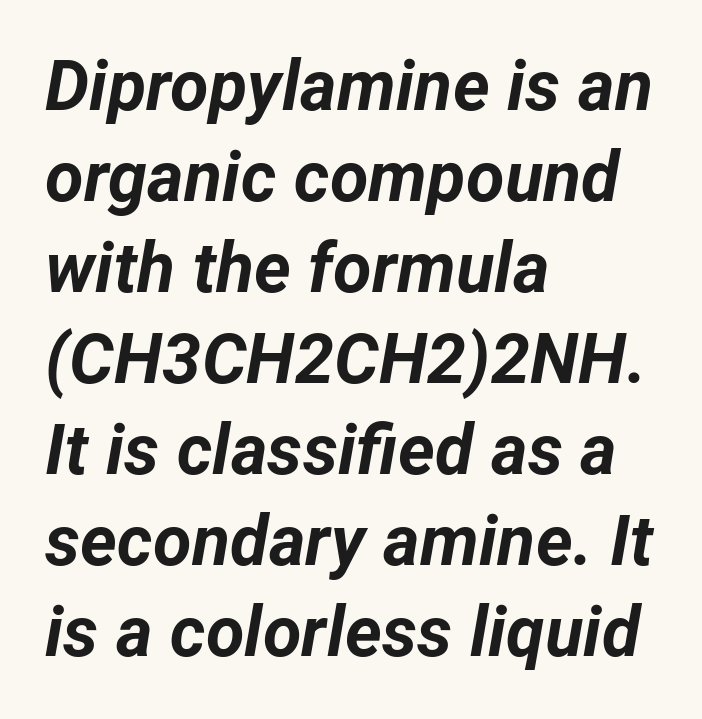
The image shows 70 px bold type, italic (leaning right); set left-aligned, normal line spacing (1.3x), normal letter spacing, not underlined; low stroke contrast and a medium x-height.
